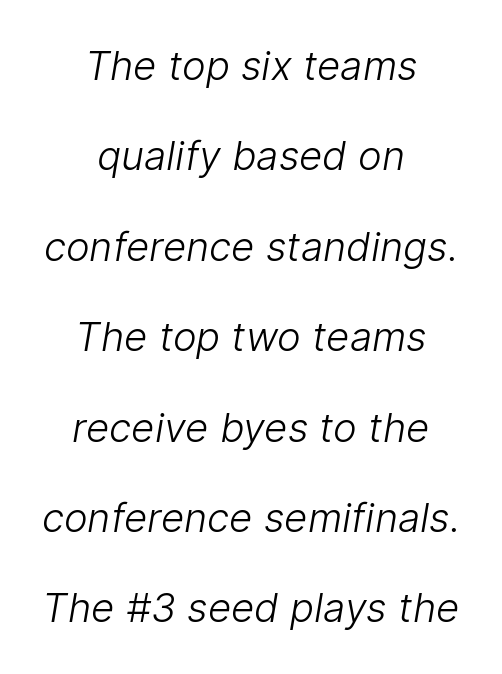
{"serif": "no", "bold": "no", "weight": "light", "width": "normal", "stroke_contrast": "low", "x_height": "medium", "monospaced": "no", "underline": "no", "align": "center", "line_spacing": "loose", "line_spacing_ratio": 2.26, "letter_spacing": "normal", "letter_spacing_em": 0.0, "glyph_px": 40}
